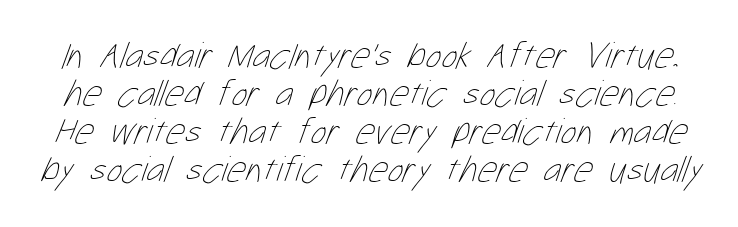
Q: Is the text bold? A: No.
Q: Is the text underlined? A: No.
Q: Is the spacing between letters normal or unusually wide? A: Normal.
Q: Is the spacing between lines tight, normal or loose? A: Tight.
Q: Width (condensed, normal, or wide)? A: Condensed.
Q: Stroke contrast? A: Low.
Q: x-height? A: Medium.
Q: Monospaced? A: No.
